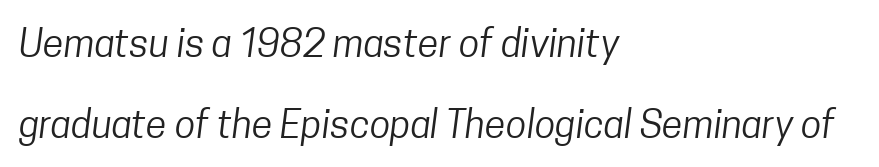
{"serif": "no", "bold": "no", "weight": "regular", "width": "condensed", "stroke_contrast": "low", "x_height": "medium", "monospaced": "no", "underline": "no", "align": "left", "line_spacing": "loose", "line_spacing_ratio": 2.12, "letter_spacing": "normal", "letter_spacing_em": 0.0, "glyph_px": 38}
